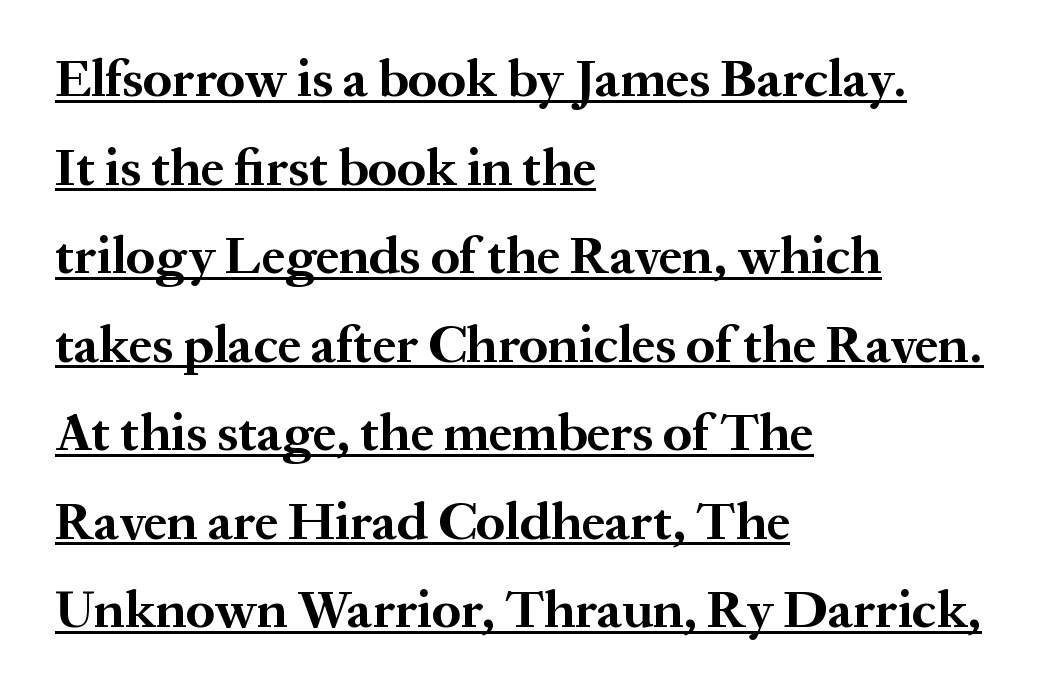
{"serif": "yes", "italic": "no", "bold": "yes", "weight": "bold", "width": "normal", "stroke_contrast": "medium", "x_height": "medium", "monospaced": "no", "underline": "yes", "align": "left", "line_spacing": "normal", "line_spacing_ratio": 1.67, "letter_spacing": "normal", "letter_spacing_em": 0.0, "glyph_px": 53}
